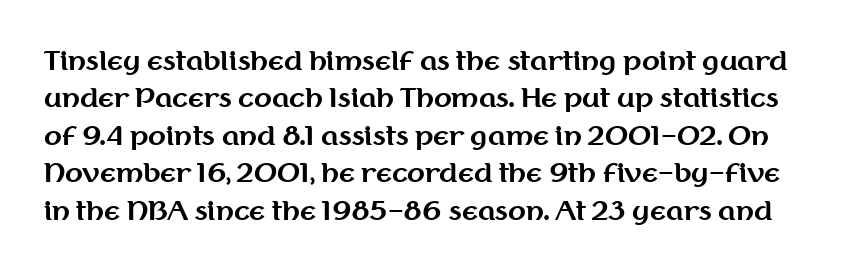
{"italic": "no", "bold": "yes", "underline": "no", "line_spacing": "normal", "line_spacing_ratio": 1.44, "letter_spacing": "normal", "letter_spacing_em": 0.0, "glyph_px": 26}
